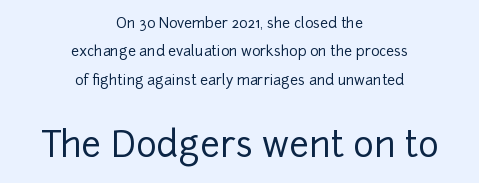
You could not count columns in this text — the font is proportionally spaced. The passage shown stacks its lines with a broad gap. The compositor balanced each line on the midline. Font category for this specimen: sans-serif.
